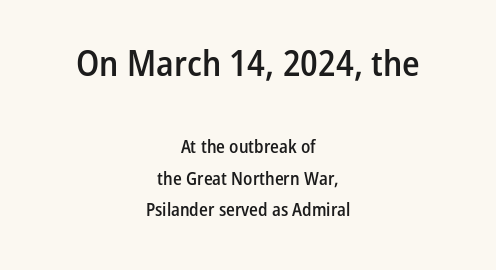
Q: Is the text bold? A: Semi-bold.
Q: Is the text italic (slanted)? A: No, it is upright.
Q: Is the typeface a serif or a sans-serif typeface? A: Sans-serif.
Q: Is the text underlined? A: No.
Q: How is the paragraph aligned? A: Centered.
Q: Is the spacing between letters normal or unusually wide? A: Normal.
Q: Which block of text is set in a larger size, the first (top) or the second (bottom)? A: The first (top) one.
Q: Width (condensed, normal, or wide)? A: Condensed.
Q: Stroke contrast? A: Low.
Q: x-height? A: Medium.
Q: Monospaced? A: No.
